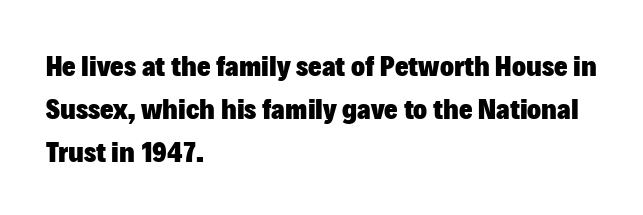
{"serif": "no", "italic": "no", "bold": "yes", "weight": "heavy", "width": "normal", "stroke_contrast": "low", "x_height": "medium", "monospaced": "no", "underline": "no", "align": "left", "line_spacing": "normal", "line_spacing_ratio": 1.49, "letter_spacing": "normal", "letter_spacing_em": 0.0, "glyph_px": 29}
